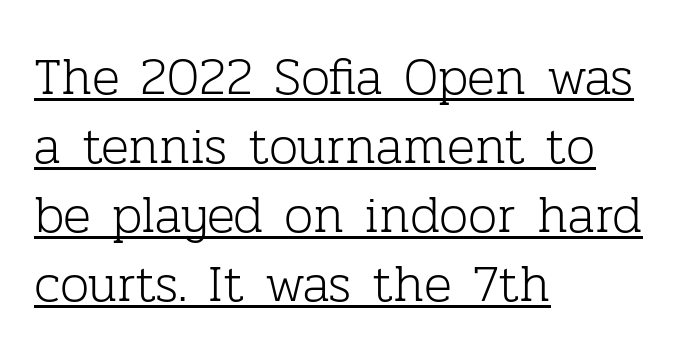
Q: Is the text bold? A: No.
Q: Is the text italic (slanted)? A: No, it is upright.
Q: Is the typeface a serif or a sans-serif typeface? A: Serif.
Q: Is the text underlined? A: Yes.
Q: How is the paragraph aligned? A: Left-aligned.
Q: Is the spacing between letters normal or unusually wide? A: Normal.
Q: Is the spacing between lines tight, normal or loose? A: Normal.
Q: Width (condensed, normal, or wide)? A: Normal.
Q: Stroke contrast? A: Low.
Q: x-height? A: Medium.
Q: Monospaced? A: No.
